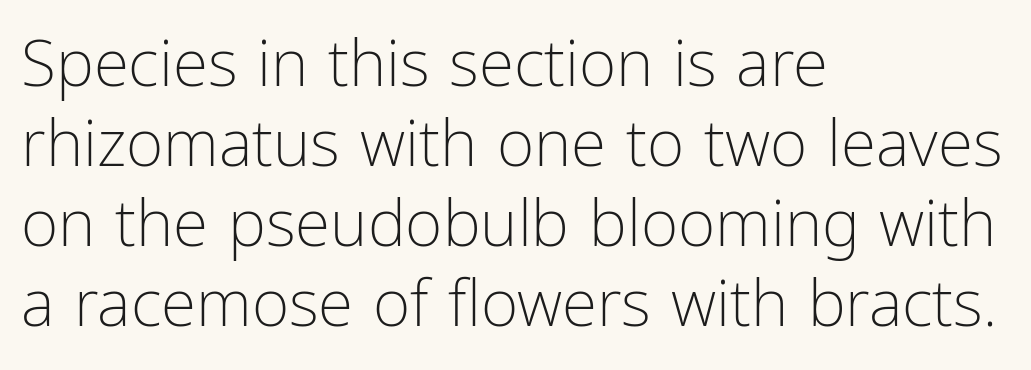
The image shows 64 px light, condensed sans-serif type, upright; set left-aligned, normal line spacing (1.25x), normal letter spacing, not underlined; low stroke contrast and a medium x-height.
